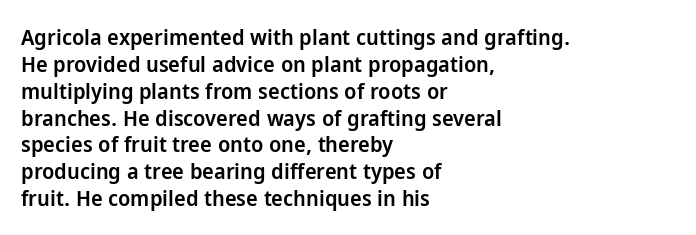
Letters rest on an invisible, unmarked baseline. Notice how the stems are strictly vertical — no italics here. In terms of letterspacing, this is plain default setting. This is moderately heavy type, rendered in semibold. Reading down the block, your eye returns to a fixed left position each line.
